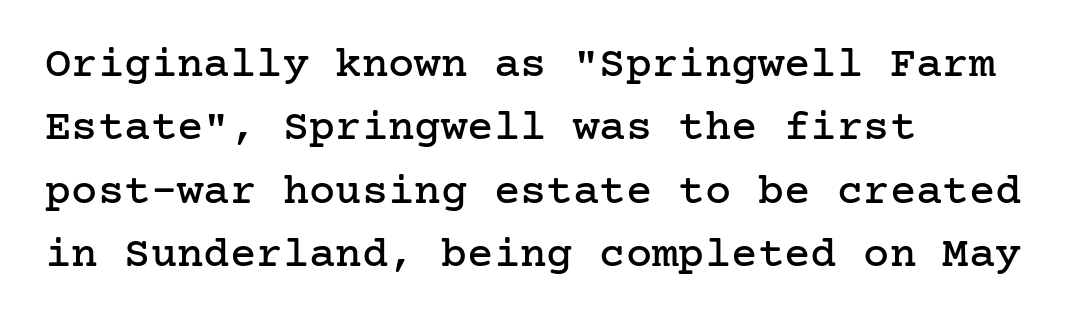
Font category for this specimen: serif. This is roman type, the default non-slanted kind. Has an underline been added? It has not. These lines are set flush left with a ragged right edge. The letters sit at their default tracking, neither squeezed nor spread.
